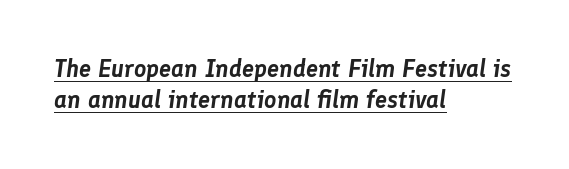
The image shows 24 px text type, italic (leaning right); set left-aligned, normal line spacing (1.31x), normal letter spacing, underlined.
